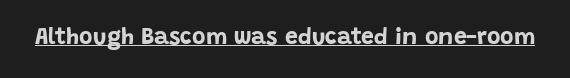
{"italic": "no", "bold": "yes", "underline": "yes", "letter_spacing": "normal", "letter_spacing_em": 0.0, "glyph_px": 23}
